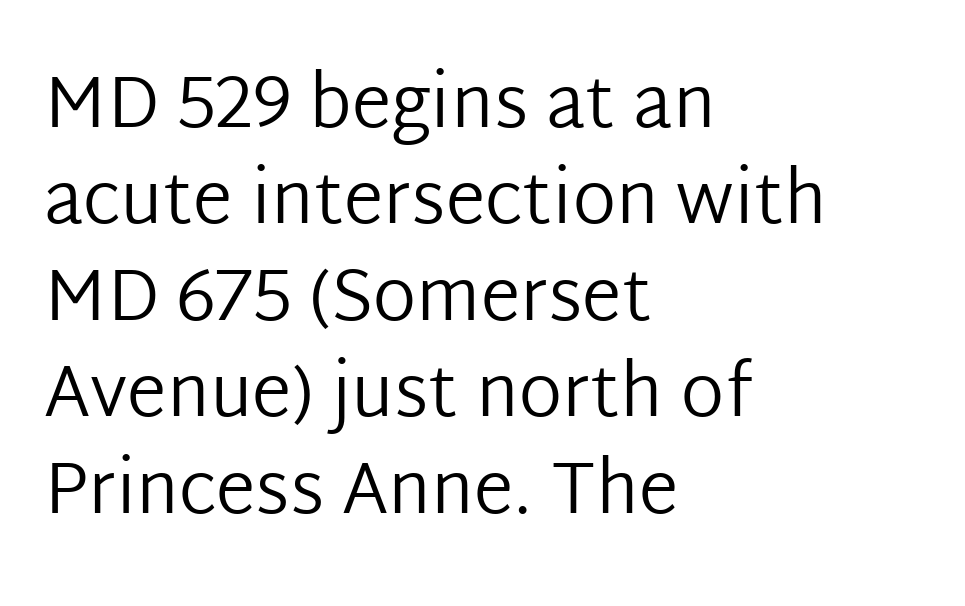
The image shows 72 px regular-weight sans-serif type, upright; set left-aligned, normal line spacing (1.34x), normal letter spacing, not underlined; low stroke contrast and a medium x-height.
